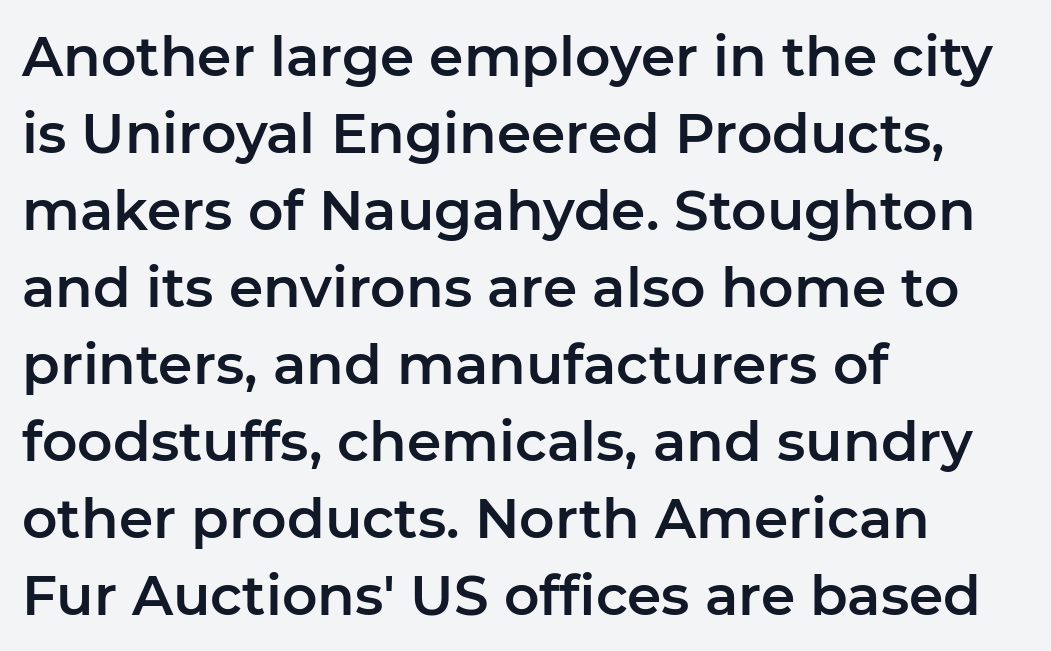
Q: Is the text italic (slanted)? A: No, it is upright.
Q: Is the typeface a serif or a sans-serif typeface? A: Sans-serif.
Q: Is the text underlined? A: No.
Q: How is the paragraph aligned? A: Left-aligned.
Q: Is the spacing between letters normal or unusually wide? A: Normal.
Q: Is the spacing between lines tight, normal or loose? A: Normal.
Q: Width (condensed, normal, or wide)? A: Normal.
Q: Stroke contrast? A: Low.
Q: x-height? A: Medium.
Q: Monospaced? A: No.
